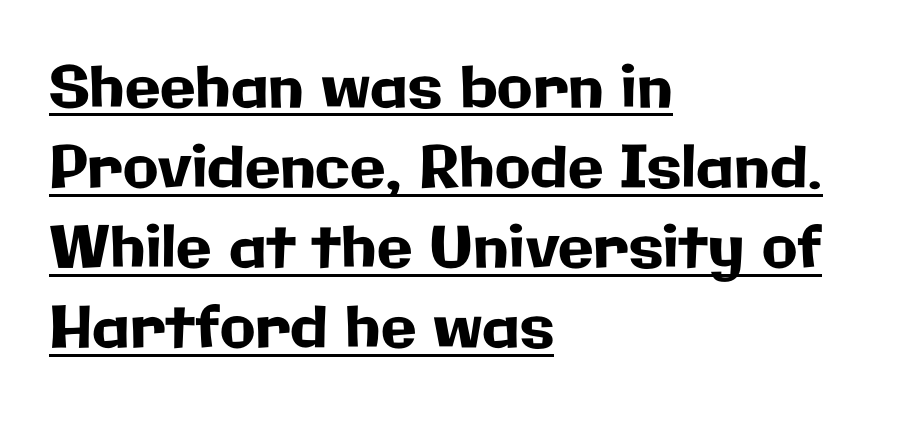
The letters advance in unequal steps, a hallmark of proportional type. Does the leading feel generous? No, just average. Examine the stroke ends and you'll find no serifs. Has an underline been added? It has.
